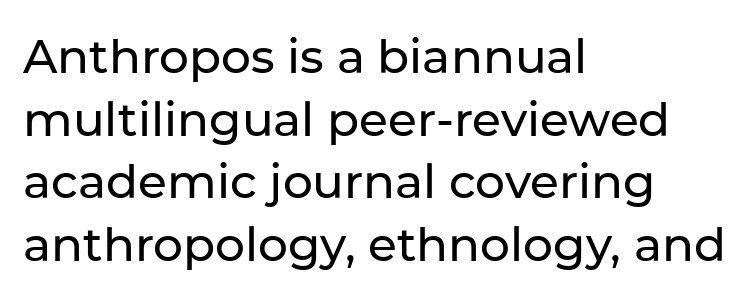
Q: Is the text italic (slanted)? A: No, it is upright.
Q: Is the typeface a serif or a sans-serif typeface? A: Sans-serif.
Q: Is the text underlined? A: No.
Q: How is the paragraph aligned? A: Left-aligned.
Q: Is the spacing between letters normal or unusually wide? A: Normal.
Q: Is the spacing between lines tight, normal or loose? A: Normal.
Q: Width (condensed, normal, or wide)? A: Normal.
Q: Stroke contrast? A: Low.
Q: x-height? A: Medium.
Q: Monospaced? A: No.
